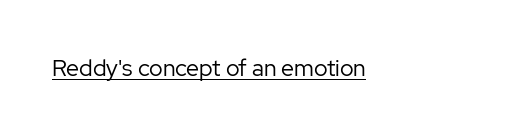
{"italic": "no", "bold": "no", "underline": "yes", "letter_spacing": "normal", "letter_spacing_em": 0.0, "glyph_px": 23}
